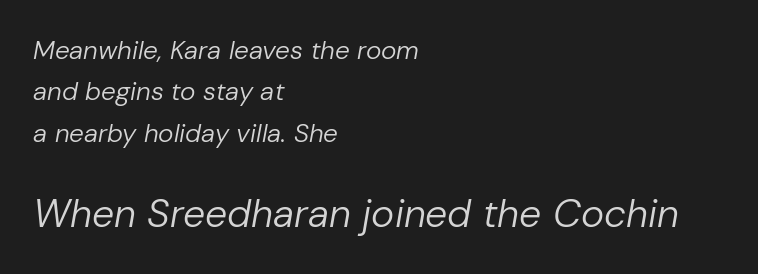
Q: Is the text bold? A: No.
Q: Is the text italic (slanted)? A: Yes, it leans right by about 10 degrees.
Q: Is the text underlined? A: No.
Q: How is the paragraph aligned? A: Left-aligned.
Q: Is the spacing between letters normal or unusually wide? A: Normal.
Q: Is the spacing between lines tight, normal or loose? A: Normal.
Q: Which block of text is set in a larger size, the first (top) or the second (bottom)? A: The second (bottom) one.
Q: Width (condensed, normal, or wide)? A: Normal.
Q: Stroke contrast? A: Low.
Q: x-height? A: Medium.
Q: Monospaced? A: No.
